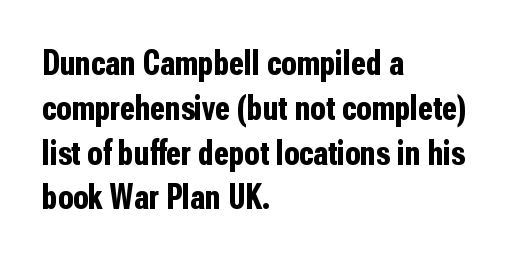
The image shows 35 px bold, condensed sans-serif type, upright; set left-aligned, normal line spacing (1.28x), normal letter spacing, not underlined; low stroke contrast and a medium x-height.
